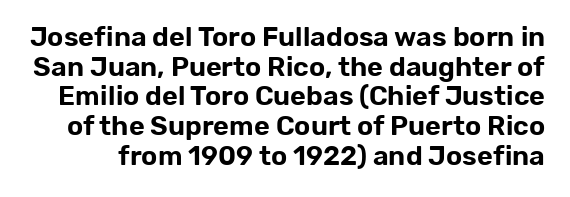
{"italic": "no", "underline": "no", "line_spacing": "tight", "line_spacing_ratio": 1.1, "letter_spacing": "normal", "letter_spacing_em": 0.0, "glyph_px": 27}
